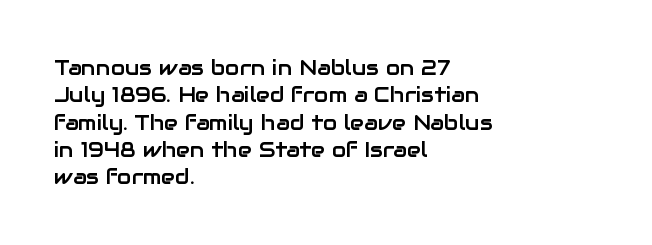
You could call the tracking neutral — neither tight nor loose. Honestly, there is no underline to notice here at all. This is roman type, the default non-slanted kind. Compared with a centered layout, this one pins lines to the left instead. Interline gaps are of average width in this sample.
